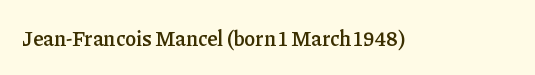
{"italic": "no", "bold": "semi", "underline": "no", "letter_spacing": "normal", "letter_spacing_em": 0.0, "glyph_px": 21}
